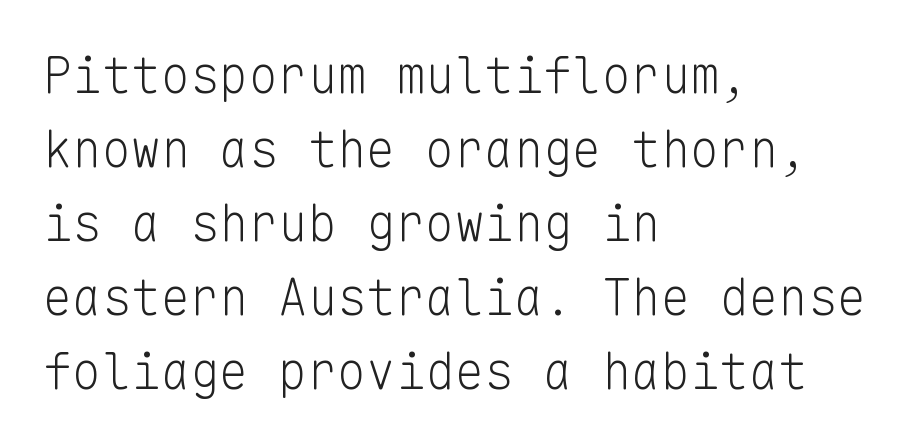
{"serif": "no", "italic": "no", "bold": "no", "weight": "light", "width": "normal", "stroke_contrast": "low", "x_height": "medium", "monospaced": "yes", "underline": "no", "align": "left", "line_spacing": "normal", "line_spacing_ratio": 1.51, "letter_spacing": "normal", "letter_spacing_em": 0.0, "glyph_px": 49}
